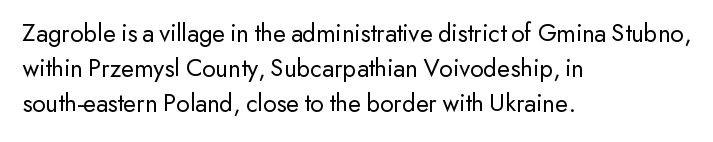
Q: Is the text bold? A: No.
Q: Is the text italic (slanted)? A: No, it is upright.
Q: Is the text underlined? A: No.
Q: How is the paragraph aligned? A: Left-aligned.
Q: Is the spacing between letters normal or unusually wide? A: Normal.
Q: Is the spacing between lines tight, normal or loose? A: Normal.
